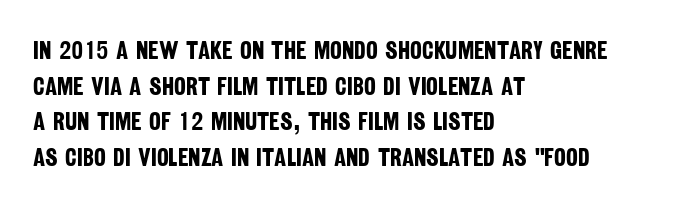
Does extra space separate the letters? No, they use regular spacing. Does the leading feel generous? No, just average. If you drew a ruler down the left edge, every line would touch it. The zone under the glyphs is completely vacant. Does the weight exceed regular? Yes, all the way to bold.
